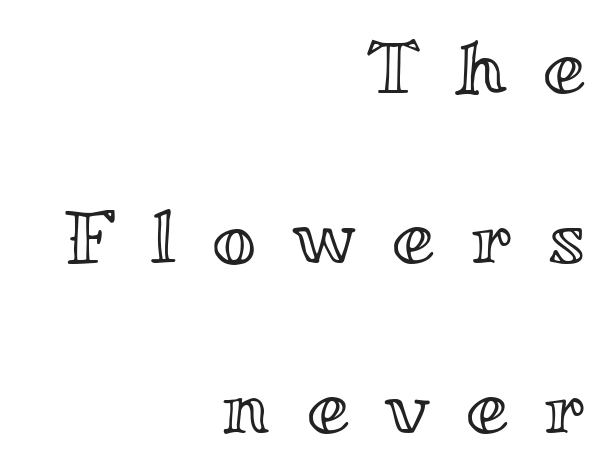
In terms of letterspacing, this is a distinctly airy, spread setting. Type without underlining. No italicization has been applied; the sample stays upright. The passage shown is typed in a proportional face where columns would drift. One-word summary of the alignment: right. Honestly, the rows look like they've been pulled way apart.
